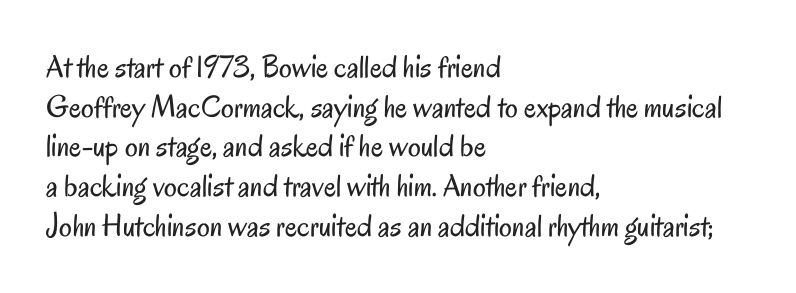
{"serif": "no", "italic": "no", "bold": "no", "weight": "regular", "width": "condensed", "stroke_contrast": "low", "x_height": "small", "monospaced": "no", "underline": "no", "align": "left", "line_spacing_ratio": 1.24, "letter_spacing": "normal", "letter_spacing_em": 0.0, "glyph_px": 32}
